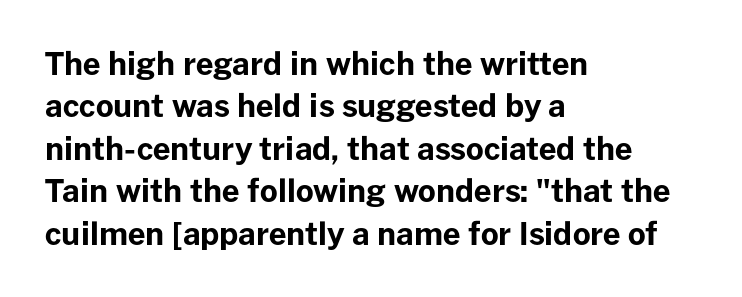
{"serif": "no", "italic": "no", "bold": "yes", "weight": "bold", "width": "normal", "stroke_contrast": "low", "x_height": "medium", "monospaced": "no", "underline": "no", "align": "left", "line_spacing": "normal", "line_spacing_ratio": 1.37, "letter_spacing": "normal", "letter_spacing_em": 0.0, "glyph_px": 31}
